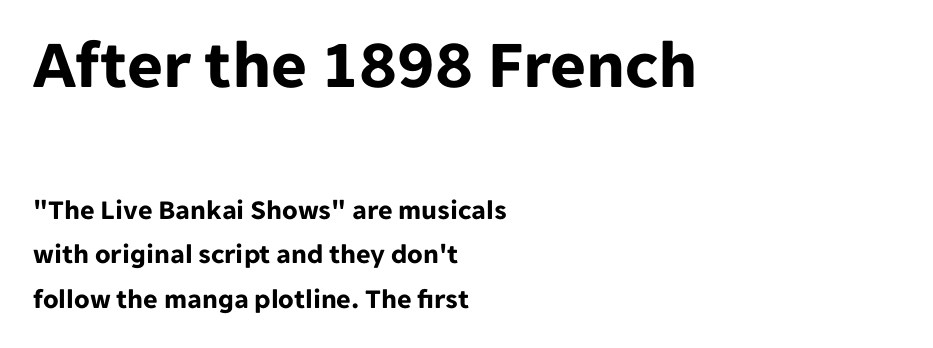
This block has exactly the height ordinary leading produces. The first block has been scaled up relative to the second. A bare baseline throughout the passage. A classic flush-left, rag-right setting is used for this passage. The rendering shows plain stroke endings on the letterforms — a sans-serif design. The rendering uses a bold face; every stroke is thick and dark.
